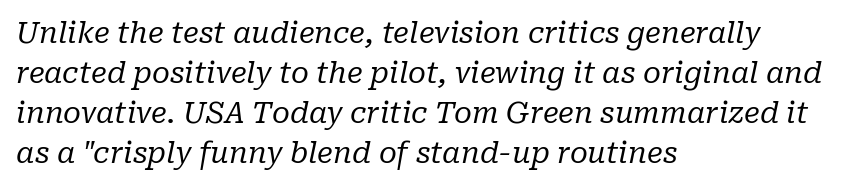
Q: Is the text bold? A: No.
Q: Is the text italic (slanted)? A: Yes, it leans right by about 10 degrees.
Q: Is the typeface a serif or a sans-serif typeface? A: Serif.
Q: Is the text underlined? A: No.
Q: How is the paragraph aligned? A: Left-aligned.
Q: Is the spacing between letters normal or unusually wide? A: Normal.
Q: Is the spacing between lines tight, normal or loose? A: Normal.
Q: Width (condensed, normal, or wide)? A: Normal.
Q: Stroke contrast? A: Low.
Q: x-height? A: Medium.
Q: Monospaced? A: No.
